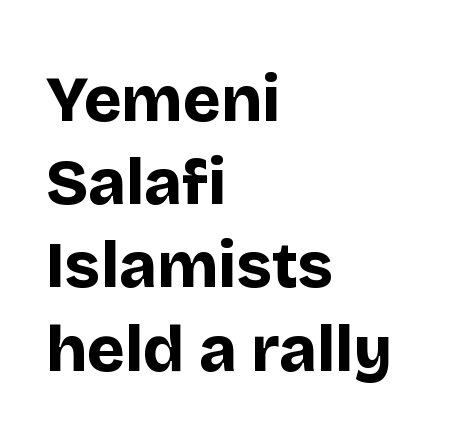
The image shows 64 px bold sans-serif type, upright; set left-aligned, normal line spacing (1.3x), normal letter spacing, not underlined; low stroke contrast and a large x-height.
